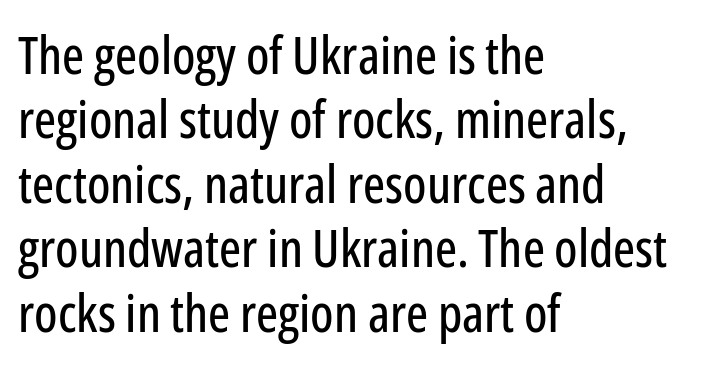
Q: Is the text italic (slanted)? A: No, it is upright.
Q: Is the typeface a serif or a sans-serif typeface? A: Sans-serif.
Q: Is the text underlined? A: No.
Q: How is the paragraph aligned? A: Left-aligned.
Q: Is the spacing between letters normal or unusually wide? A: Normal.
Q: Width (condensed, normal, or wide)? A: Condensed.
Q: Stroke contrast? A: Low.
Q: x-height? A: Medium.
Q: Monospaced? A: No.
